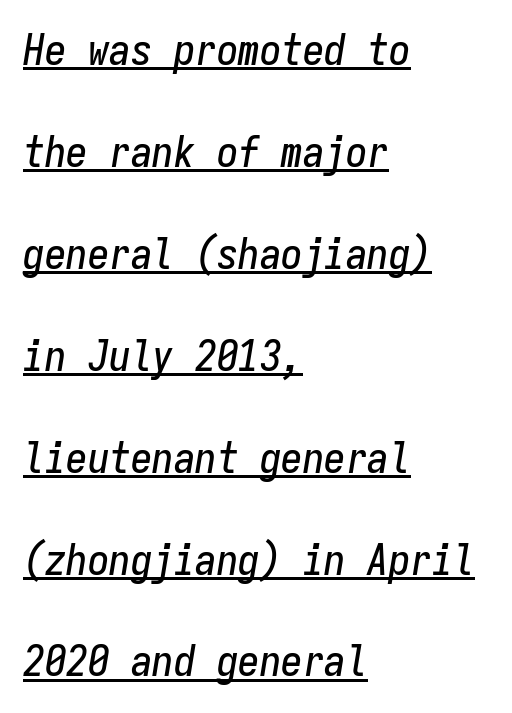
Q: Is the text italic (slanted)? A: Yes, it leans right by about 9 degrees.
Q: Is the text underlined? A: Yes.
Q: How is the paragraph aligned? A: Left-aligned.
Q: Is the spacing between letters normal or unusually wide? A: Normal.
Q: Is the spacing between lines tight, normal or loose? A: Loose.
Q: Width (condensed, normal, or wide)? A: Condensed.
Q: Stroke contrast? A: Low.
Q: x-height? A: Medium.
Q: Monospaced? A: Yes.
